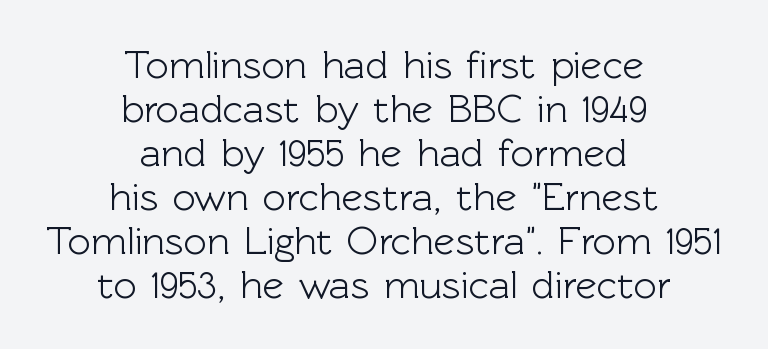
The image shows 40 px sans-serif type, upright; set centered, tight line spacing (1.1x), normal letter spacing, not underlined; a medium x-height.
